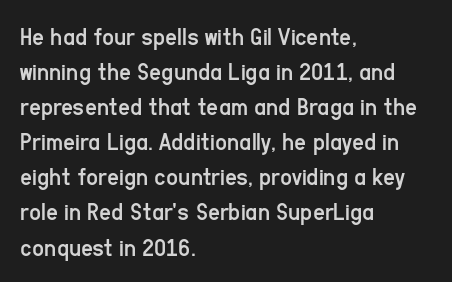
Q: Is the text bold? A: No.
Q: Is the text italic (slanted)? A: No, it is upright.
Q: Is the text underlined? A: No.
Q: How is the paragraph aligned? A: Left-aligned.
Q: Is the spacing between letters normal or unusually wide? A: Normal.
Q: Is the spacing between lines tight, normal or loose? A: Normal.
